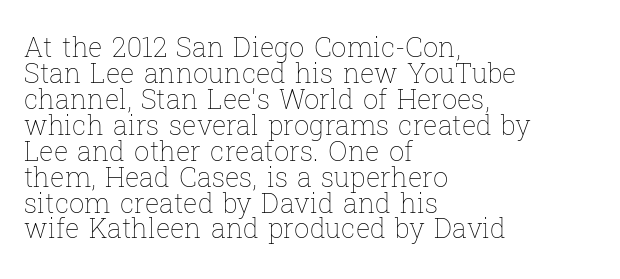
Q: Is the text bold? A: No.
Q: Is the text italic (slanted)? A: No, it is upright.
Q: Is the text underlined? A: No.
Q: How is the paragraph aligned? A: Left-aligned.
Q: Is the spacing between letters normal or unusually wide? A: Normal.
Q: Is the spacing between lines tight, normal or loose? A: Tight.
